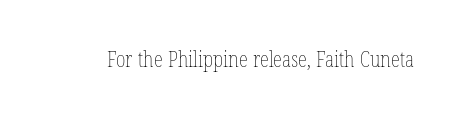
The image shows 21 px text type, upright; set normal letter spacing, not underlined.
